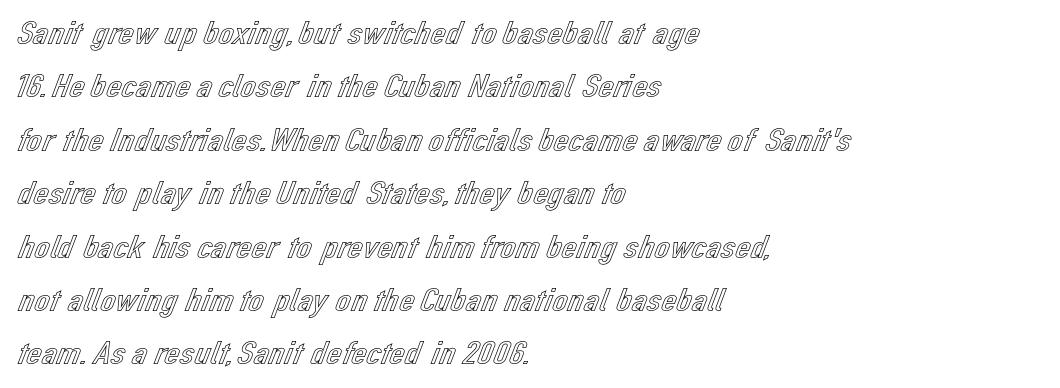
The image shows 34 px text type; set left-aligned, normal line spacing (1.57x), normal letter spacing, not underlined; a medium x-height.
